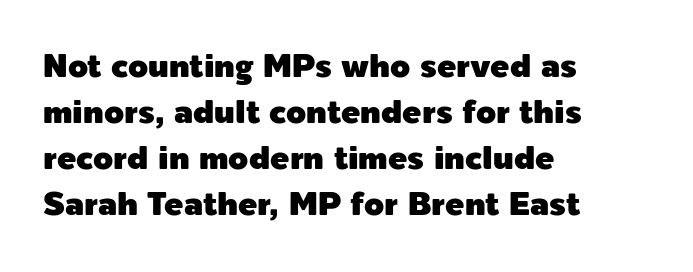
A typesetter would call this proportional, since set widths differ per character. Unlike italic type, these characters show no tilt at all. Letterform terminals end flat and unadorned throughout the passage. There is no visible air inserted between adjacent glyphs.
